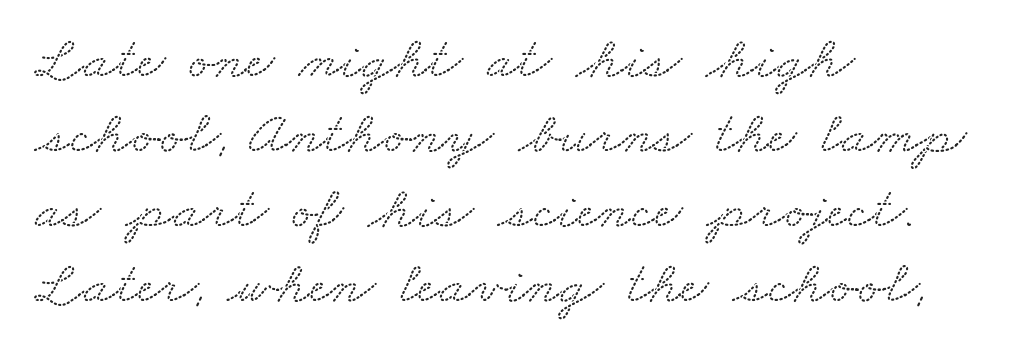
The image shows 61 px wide type; set left-aligned, line spacing 1.23x, normal letter spacing, not underlined; low stroke contrast and a small x-height.
